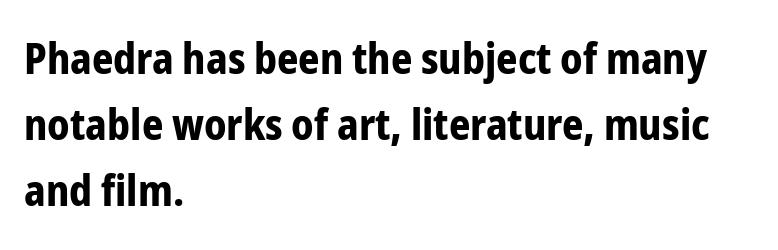
Q: Is the text bold? A: Yes.
Q: Is the text italic (slanted)? A: No, it is upright.
Q: Is the typeface a serif or a sans-serif typeface? A: Sans-serif.
Q: Is the text underlined? A: No.
Q: How is the paragraph aligned? A: Left-aligned.
Q: Is the spacing between letters normal or unusually wide? A: Normal.
Q: Is the spacing between lines tight, normal or loose? A: Normal.
Q: Width (condensed, normal, or wide)? A: Condensed.
Q: Stroke contrast? A: Low.
Q: x-height? A: Medium.
Q: Monospaced? A: No.
